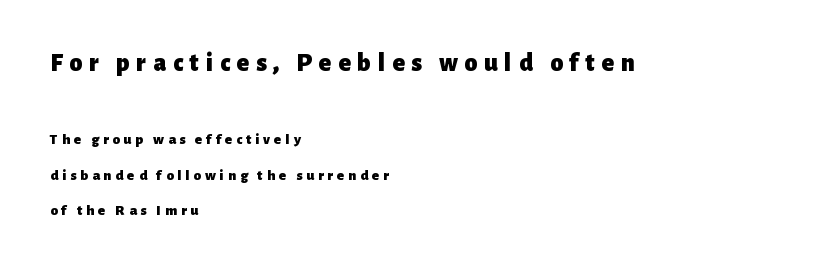
Posture: upright roman. Chunky letters — that's bold for sure. Caption: multi-line text, flush left, ragged right. Visually, the top section dominates because its glyphs are scaled up.
